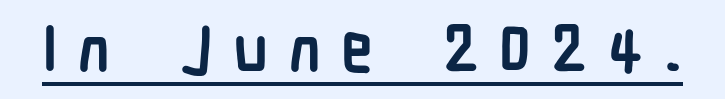
Bold? Absolutely — the strokes are thick and heavy. Observe the absence of serifs on each vertical stroke in this sample. Each letter keeps its own natural width here, so spacing adapts to shape. The lettering is marked with a stroke running underneath it. The gaps between neighbouring characters are conspicuously large. Style check: upright.
